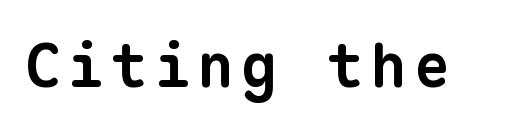
The image shows 60 px bold sans-serif type, monospaced; set not underlined; low stroke contrast and a medium x-height.
